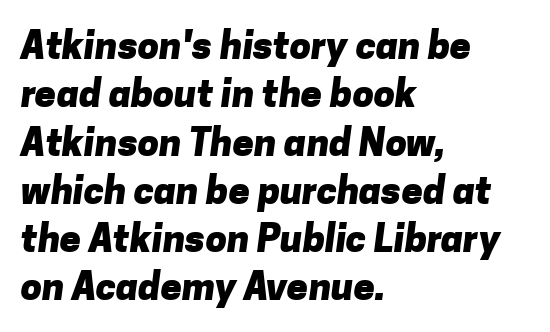
{"serif": "no", "bold": "yes", "weight": "heavy", "width": "normal", "stroke_contrast": "low", "x_height": "medium", "monospaced": "no", "underline": "no", "align": "left", "line_spacing": "normal", "line_spacing_ratio": 1.27, "letter_spacing": "normal", "letter_spacing_em": 0.0, "glyph_px": 38}
